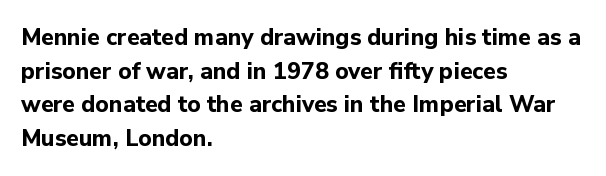
Q: Is the text bold? A: Yes.
Q: Is the text italic (slanted)? A: No, it is upright.
Q: Is the text underlined? A: No.
Q: How is the paragraph aligned? A: Left-aligned.
Q: Is the spacing between letters normal or unusually wide? A: Normal.
Q: Is the spacing between lines tight, normal or loose? A: Normal.
